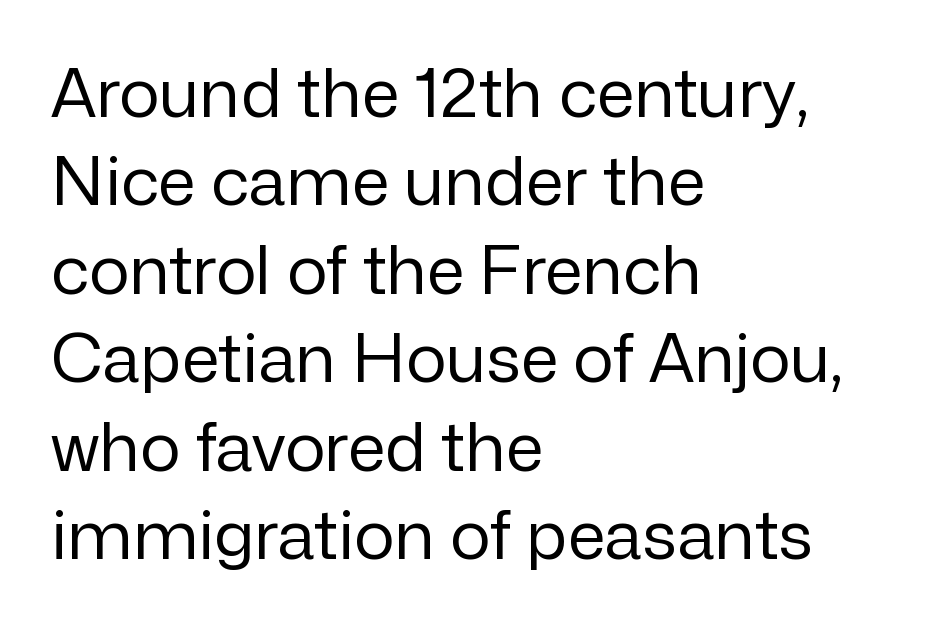
{"serif": "no", "italic": "no", "bold": "no", "weight": "regular", "width": "normal", "stroke_contrast": "low", "x_height": "medium", "monospaced": "no", "underline": "no", "align": "left", "line_spacing": "normal", "line_spacing_ratio": 1.3, "letter_spacing": "normal", "letter_spacing_em": 0.0, "glyph_px": 68}
